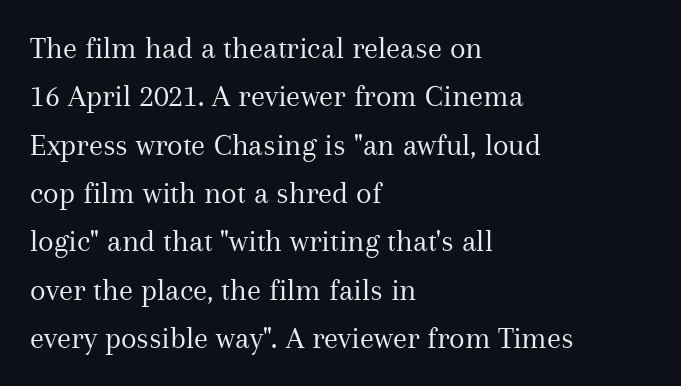
{"serif": "yes", "italic": "no", "bold": "no", "weight": "regular", "width": "normal", "stroke_contrast": "medium", "x_height": "medium", "monospaced": "no", "underline": "no", "align": "left", "line_spacing": "normal", "line_spacing_ratio": 1.51, "letter_spacing": "normal", "letter_spacing_em": 0.0, "glyph_px": 32}
